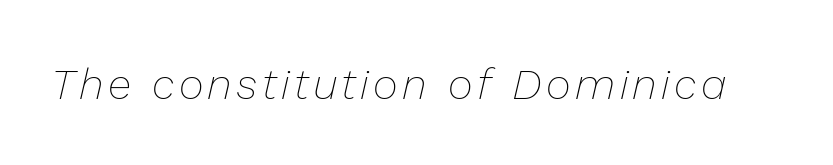
The image shows 43 px thin type, italic (leaning right); set not underlined; low stroke contrast and a medium x-height.
